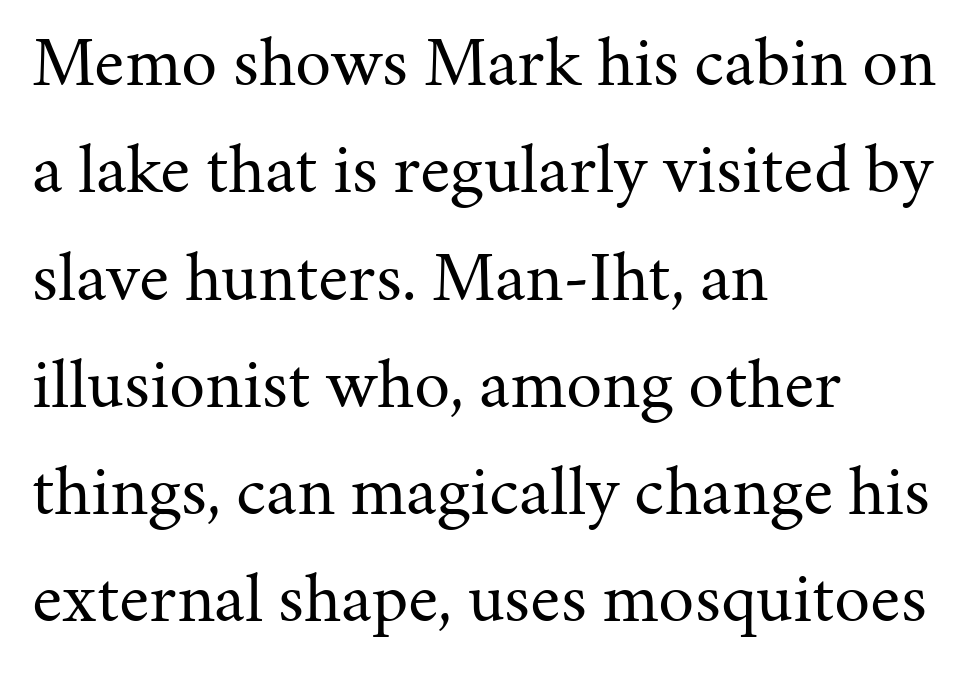
{"serif": "yes", "italic": "no", "bold": "no", "weight": "regular", "width": "normal", "stroke_contrast": "medium", "x_height": "medium", "monospaced": "no", "underline": "no", "align": "left", "line_spacing": "normal", "line_spacing_ratio": 1.49, "letter_spacing": "normal", "letter_spacing_em": 0.0, "glyph_px": 72}
